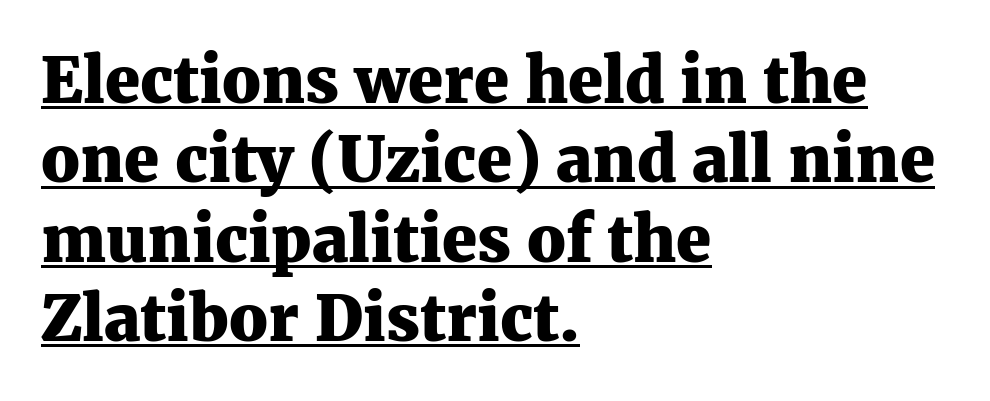
Q: Is the text bold? A: Yes.
Q: Is the text italic (slanted)? A: No, it is upright.
Q: Is the typeface a serif or a sans-serif typeface? A: Serif.
Q: Is the text underlined? A: Yes.
Q: How is the paragraph aligned? A: Left-aligned.
Q: Is the spacing between letters normal or unusually wide? A: Normal.
Q: Is the spacing between lines tight, normal or loose? A: Normal.
Q: Width (condensed, normal, or wide)? A: Normal.
Q: Stroke contrast? A: Medium.
Q: x-height? A: Medium.
Q: Monospaced? A: No.
